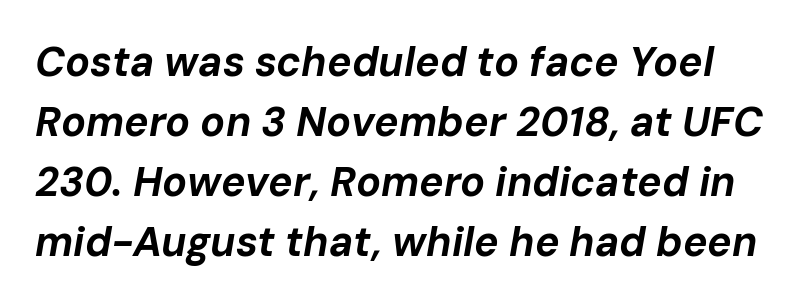
{"italic": "yes", "lean": "right", "slant_degrees": 10, "bold": "yes", "weight": "bold", "width": "normal", "stroke_contrast": "low", "x_height": "medium", "monospaced": "no", "underline": "no", "line_spacing": "normal", "line_spacing_ratio": 1.46, "letter_spacing": "normal", "letter_spacing_em": 0.0, "glyph_px": 41}
